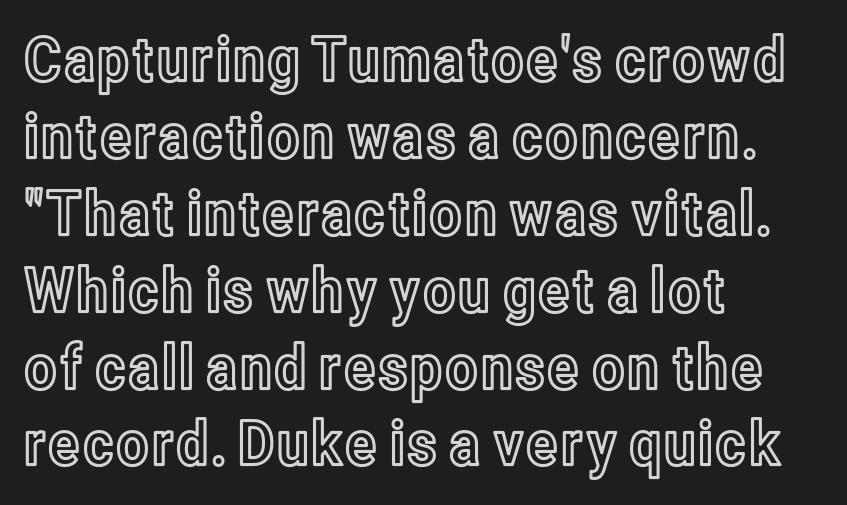
The image shows 62 px condensed type, upright; set left-aligned, line spacing 1.24x, normal letter spacing, not underlined; a medium x-height.
